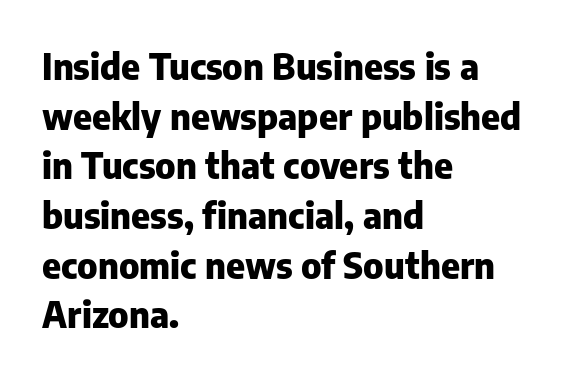
Q: Is the text bold? A: Yes.
Q: Is the text italic (slanted)? A: No, it is upright.
Q: Is the typeface a serif or a sans-serif typeface? A: Sans-serif.
Q: Is the text underlined? A: No.
Q: How is the paragraph aligned? A: Left-aligned.
Q: Is the spacing between letters normal or unusually wide? A: Normal.
Q: Is the spacing between lines tight, normal or loose? A: Normal.
Q: Width (condensed, normal, or wide)? A: Normal.
Q: Stroke contrast? A: Low.
Q: x-height? A: Medium.
Q: Monospaced? A: No.
